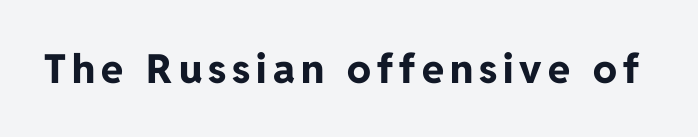
{"serif": "no", "italic": "no", "bold": "yes", "weight": "bold", "width": "normal", "stroke_contrast": "low", "x_height": "medium", "monospaced": "no", "underline": "no", "glyph_px": 40}
